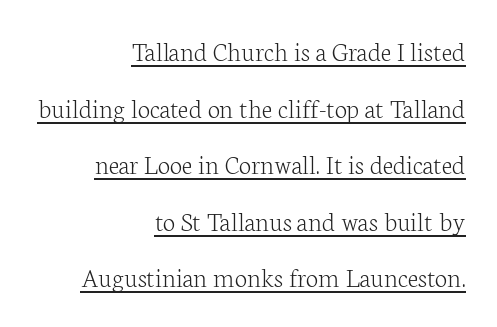
{"serif": "yes", "italic": "no", "bold": "no", "weight": "light", "width": "normal", "stroke_contrast": "low", "x_height": "medium", "monospaced": "no", "underline": "yes", "align": "right", "line_spacing": "loose", "line_spacing_ratio": 2.02, "letter_spacing": "normal", "letter_spacing_em": 0.0, "glyph_px": 28}
